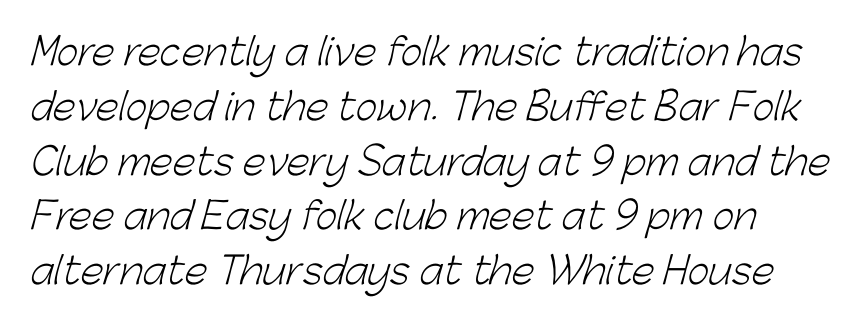
Q: Is the text bold? A: No.
Q: Is the typeface a serif or a sans-serif typeface? A: Sans-serif.
Q: Is the text underlined? A: No.
Q: Is the spacing between letters normal or unusually wide? A: Normal.
Q: Is the spacing between lines tight, normal or loose? A: Normal.
Q: Width (condensed, normal, or wide)? A: Normal.
Q: Stroke contrast? A: Low.
Q: x-height? A: Medium.
Q: Monospaced? A: No.
